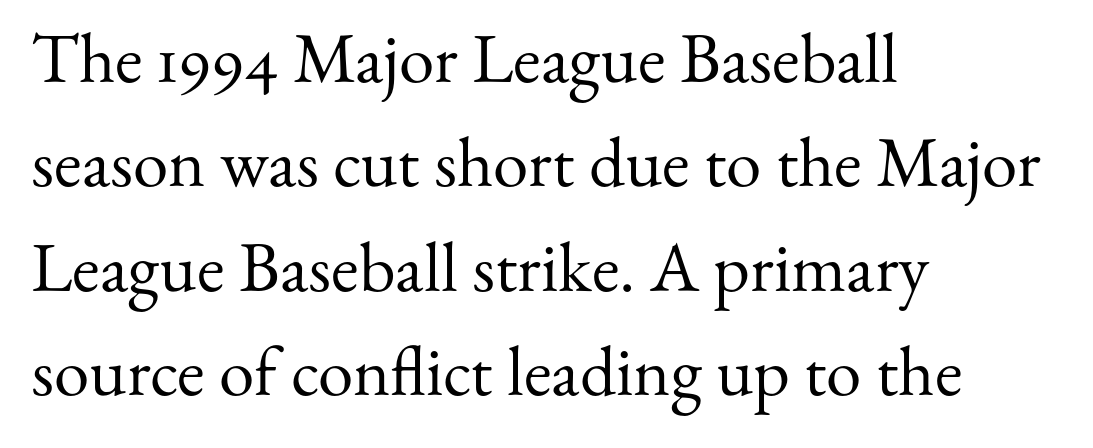
{"serif": "yes", "italic": "no", "bold": "no", "weight": "regular", "width": "normal", "stroke_contrast": "medium", "x_height": "small", "monospaced": "no", "underline": "no", "align": "left", "line_spacing": "normal", "line_spacing_ratio": 1.47, "letter_spacing": "normal", "letter_spacing_em": 0.0, "glyph_px": 71}
